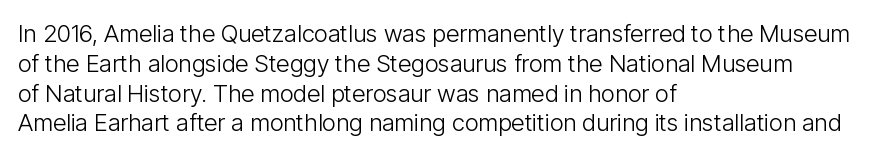
Q: Is the text bold? A: No.
Q: Is the text italic (slanted)? A: No, it is upright.
Q: Is the text underlined? A: No.
Q: How is the paragraph aligned? A: Left-aligned.
Q: Is the spacing between letters normal or unusually wide? A: Normal.
